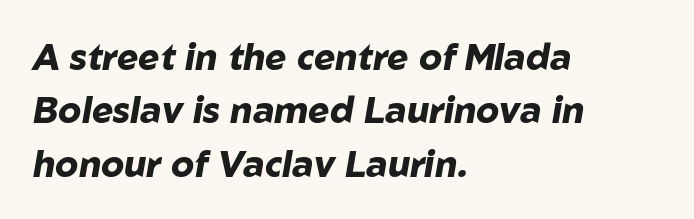
Q: Is the text bold? A: Yes.
Q: Is the text italic (slanted)? A: Yes, it leans right by about 10 degrees.
Q: Is the text underlined? A: No.
Q: How is the paragraph aligned? A: Left-aligned.
Q: Is the spacing between letters normal or unusually wide? A: Normal.
Q: Is the spacing between lines tight, normal or loose? A: Normal.
Q: Width (condensed, normal, or wide)? A: Normal.
Q: Stroke contrast? A: Low.
Q: x-height? A: Medium.
Q: Monospaced? A: No.
